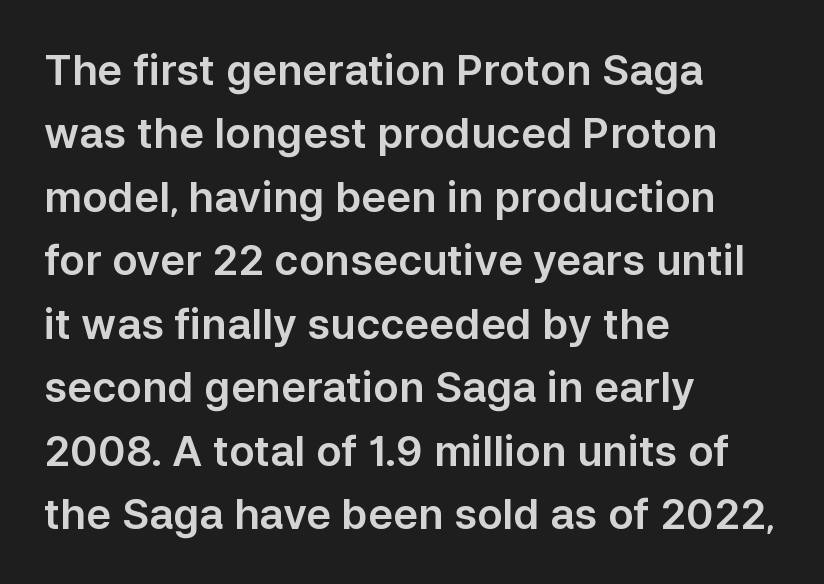
The image shows 42 px sans-serif type, upright; set left-aligned, normal line spacing (1.51x), normal letter spacing, not underlined; low stroke contrast and a medium x-height.
